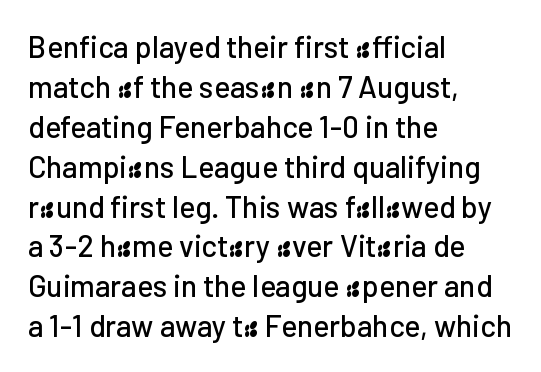
The image shows 30 px sans-serif type, upright; set left-aligned, normal line spacing (1.33x), normal letter spacing, not underlined; low stroke contrast and a medium x-height.
